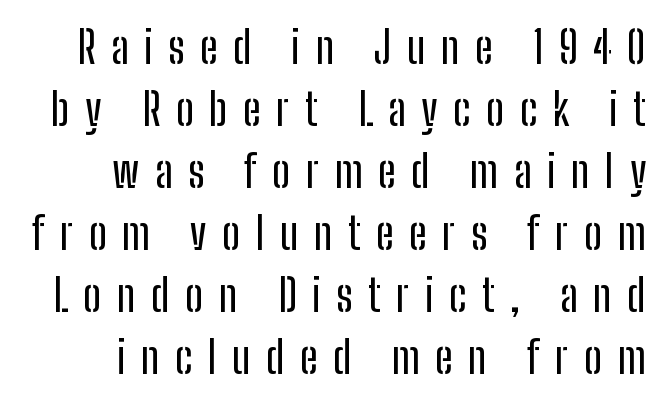
The glyphs are unaccompanied by any horizontal stroke below them. The passage shown has open, widely tracked lettering throughout. I'd call this a sans setting — the letters go barefoot. The block of text has a typical density, with ordinary space between rows.
